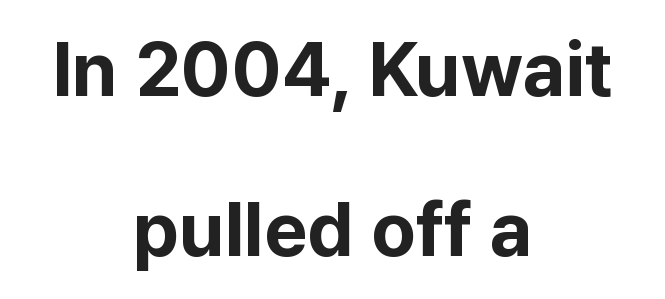
{"serif": "no", "italic": "no", "bold": "yes", "weight": "bold", "width": "normal", "stroke_contrast": "low", "x_height": "medium", "monospaced": "no", "underline": "no", "align": "center", "line_spacing": "loose", "line_spacing_ratio": 2.11, "letter_spacing": "normal", "letter_spacing_em": 0.0, "glyph_px": 76}
